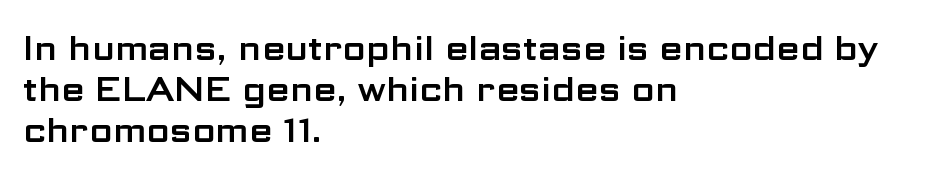
Q: Is the text italic (slanted)? A: No, it is upright.
Q: Is the typeface a serif or a sans-serif typeface? A: Sans-serif.
Q: Is the text underlined? A: No.
Q: How is the paragraph aligned? A: Left-aligned.
Q: Is the spacing between letters normal or unusually wide? A: Normal.
Q: Width (condensed, normal, or wide)? A: Wide.
Q: Stroke contrast? A: Low.
Q: x-height? A: Medium.
Q: Monospaced? A: No.
